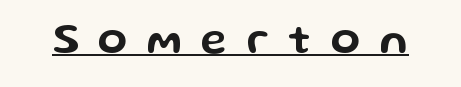
{"serif": "no", "italic": "no", "width": "wide", "stroke_contrast": "low", "x_height": "medium", "monospaced": "no", "underline": "yes", "letter_spacing": "wide", "letter_spacing_em": 0.46, "glyph_px": 43}
